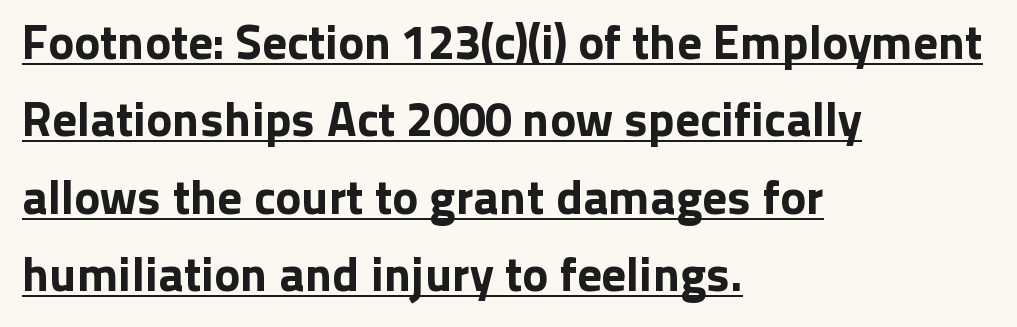
Q: Is the text italic (slanted)? A: No, it is upright.
Q: Is the typeface a serif or a sans-serif typeface? A: Sans-serif.
Q: Is the text underlined? A: Yes.
Q: How is the paragraph aligned? A: Left-aligned.
Q: Is the spacing between letters normal or unusually wide? A: Normal.
Q: Is the spacing between lines tight, normal or loose? A: Normal.
Q: Width (condensed, normal, or wide)? A: Normal.
Q: Stroke contrast? A: Low.
Q: x-height? A: Medium.
Q: Monospaced? A: No.
